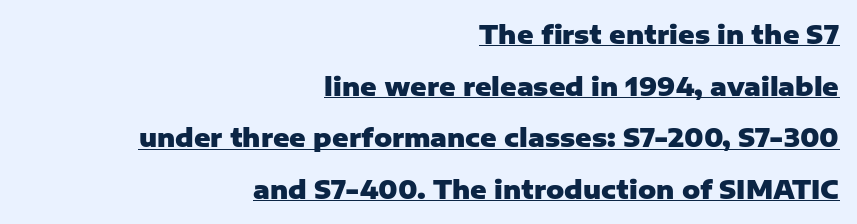
Layout note: lines flush right. The typesetting leans heavy: a genuine bold. The rendered words wear a rule along their underside. No italicization has been applied; the sample stays upright. The lines are spread far apart with generous leading.
